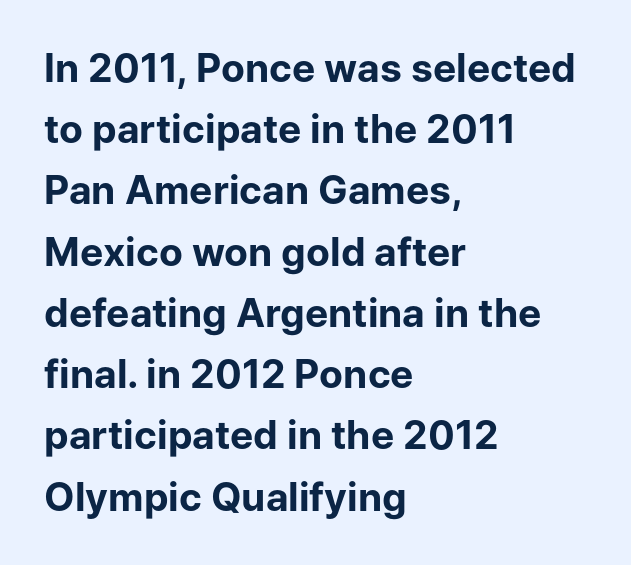
Q: Is the text bold? A: Yes.
Q: Is the text italic (slanted)? A: No, it is upright.
Q: Is the typeface a serif or a sans-serif typeface? A: Sans-serif.
Q: Is the text underlined? A: No.
Q: How is the paragraph aligned? A: Left-aligned.
Q: Is the spacing between letters normal or unusually wide? A: Normal.
Q: Is the spacing between lines tight, normal or loose? A: Normal.
Q: Width (condensed, normal, or wide)? A: Normal.
Q: Stroke contrast? A: Low.
Q: x-height? A: Medium.
Q: Monospaced? A: No.
